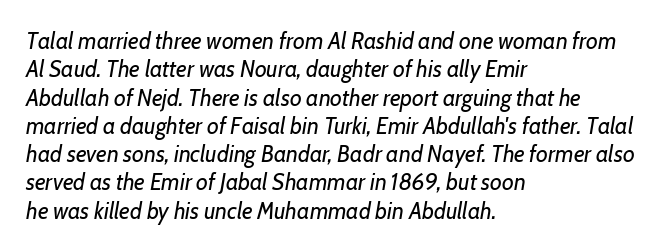
Q: Is the text bold? A: No.
Q: Is the text italic (slanted)? A: Yes, it leans right by about 7 degrees.
Q: Is the text underlined? A: No.
Q: How is the paragraph aligned? A: Left-aligned.
Q: Is the spacing between letters normal or unusually wide? A: Normal.
